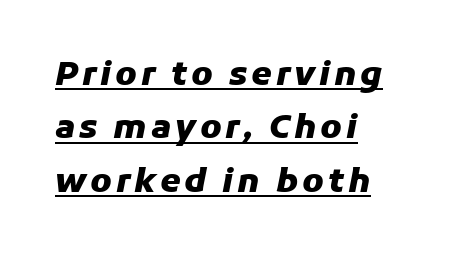
Q: Is the text bold? A: Yes.
Q: Is the text italic (slanted)? A: Yes, it leans right by about 11 degrees.
Q: Is the text underlined? A: Yes.
Q: How is the paragraph aligned? A: Left-aligned.
Q: Is the spacing between lines tight, normal or loose? A: Normal.
Q: Width (condensed, normal, or wide)? A: Normal.
Q: Stroke contrast? A: Low.
Q: x-height? A: Medium.
Q: Monospaced? A: No.
